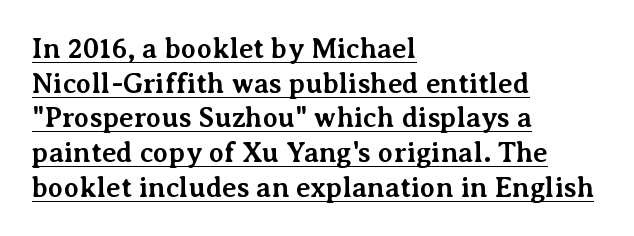
The gaps between neighbouring characters are ordinary and unremarkable. The rendering shows small feet on the letterforms — a serif design. Typeset ragged right — the left edge is the straight one. Think of a printed novel: that variable character pitch is what you see here.
